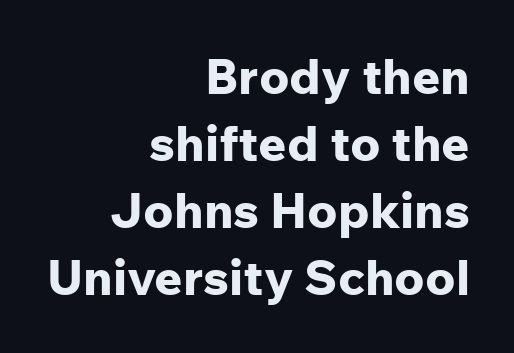
Q: Is the text bold? A: Yes.
Q: Is the text italic (slanted)? A: No, it is upright.
Q: Is the typeface a serif or a sans-serif typeface? A: Sans-serif.
Q: Is the text underlined? A: No.
Q: How is the paragraph aligned? A: Right-aligned.
Q: Is the spacing between letters normal or unusually wide? A: Normal.
Q: Is the spacing between lines tight, normal or loose? A: Normal.
Q: Width (condensed, normal, or wide)? A: Normal.
Q: Stroke contrast? A: Low.
Q: x-height? A: Medium.
Q: Monospaced? A: No.
